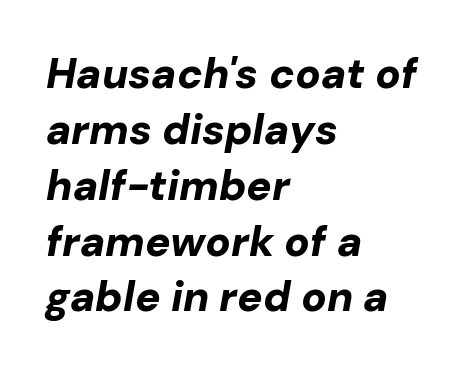
The image shows 42 px bold type, italic (leaning right); set left-aligned, normal line spacing (1.33x), normal letter spacing, not underlined; low stroke contrast and a medium x-height.
